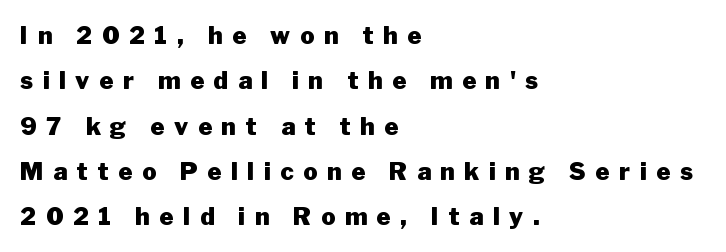
Q: Is the text bold? A: Yes.
Q: Is the text italic (slanted)? A: No, it is upright.
Q: Is the text underlined? A: No.
Q: How is the paragraph aligned? A: Left-aligned.
Q: Is the spacing between letters normal or unusually wide? A: Unusually wide.
